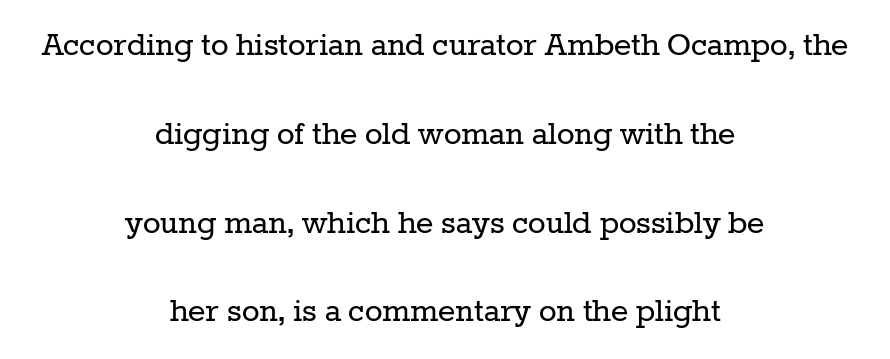
Q: Is the text bold? A: No.
Q: Is the text italic (slanted)? A: No, it is upright.
Q: Is the typeface a serif or a sans-serif typeface? A: Serif.
Q: Is the text underlined? A: No.
Q: How is the paragraph aligned? A: Centered.
Q: Is the spacing between letters normal or unusually wide? A: Normal.
Q: Is the spacing between lines tight, normal or loose? A: Loose.
Q: Width (condensed, normal, or wide)? A: Normal.
Q: Stroke contrast? A: Low.
Q: x-height? A: Medium.
Q: Monospaced? A: No.
